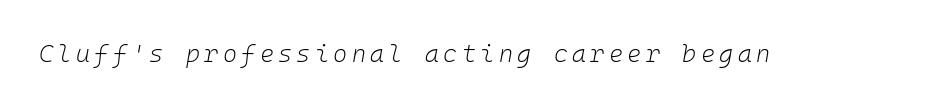
{"italic": "yes", "lean": "right", "slant_degrees": 10, "bold": "no", "underline": "no", "glyph_px": 24}
